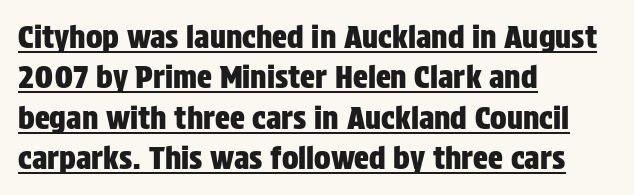
Emphasis is given by a line drawn under the lettering. In terms of leading, this rendering sits right in the middle. Is the letter spacing exaggerated? No — it looks like the ordinary default. Casual observation: everything's shoved over to the left.
